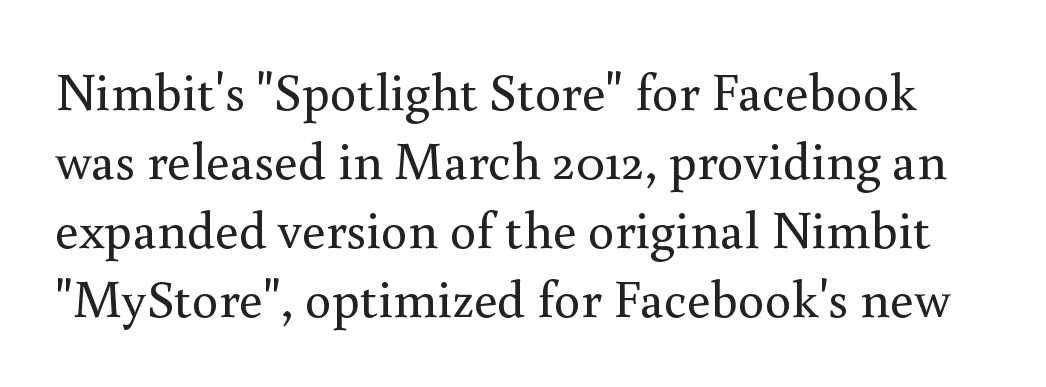
The image shows 53 px regular-weight serif type, upright; set normal line spacing (1.3x), normal letter spacing, not underlined; medium stroke contrast and a small x-height.
